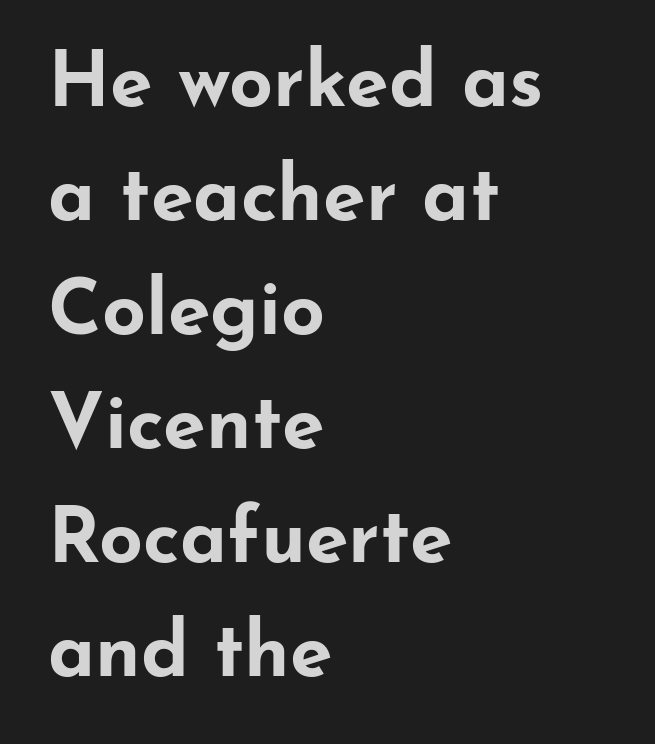
Q: Is the text bold? A: Yes.
Q: Is the text italic (slanted)? A: No, it is upright.
Q: Is the typeface a serif or a sans-serif typeface? A: Sans-serif.
Q: Is the text underlined? A: No.
Q: How is the paragraph aligned? A: Left-aligned.
Q: Is the spacing between letters normal or unusually wide? A: Normal.
Q: Is the spacing between lines tight, normal or loose? A: Normal.
Q: Width (condensed, normal, or wide)? A: Wide.
Q: Stroke contrast? A: Low.
Q: x-height? A: Small.
Q: Monospaced? A: No.
